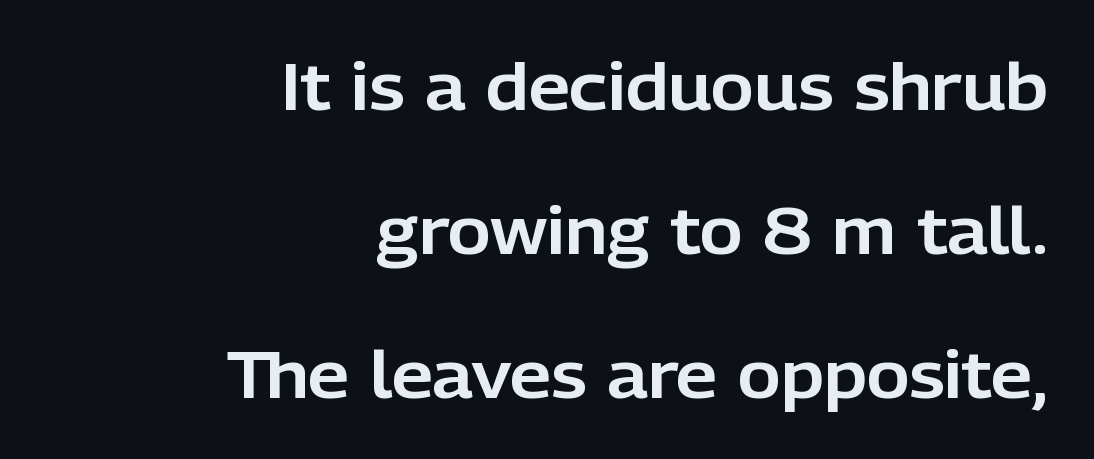
The image shows 66 px sans-serif type, upright; set right-aligned, loose line spacing (2.18x), normal letter spacing, not underlined; low stroke contrast and a medium x-height.
